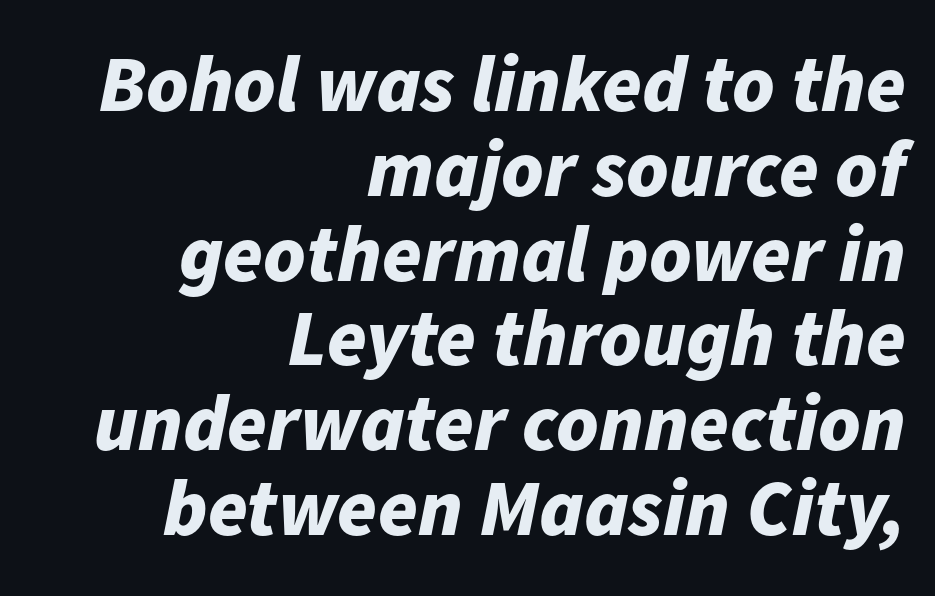
Q: Is the text bold? A: Yes.
Q: Is the text italic (slanted)? A: Yes, it leans right by about 11 degrees.
Q: Is the text underlined? A: No.
Q: How is the paragraph aligned? A: Right-aligned.
Q: Is the spacing between letters normal or unusually wide? A: Normal.
Q: Is the spacing between lines tight, normal or loose? A: Tight.
Q: Width (condensed, normal, or wide)? A: Normal.
Q: Stroke contrast? A: Low.
Q: x-height? A: Medium.
Q: Monospaced? A: No.
